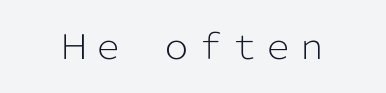
Q: Is the text bold? A: No.
Q: Is the text italic (slanted)? A: No, it is upright.
Q: Is the typeface a serif or a sans-serif typeface? A: Sans-serif.
Q: Is the text underlined? A: No.
Q: Is the spacing between letters normal or unusually wide? A: Normal.
Q: Width (condensed, normal, or wide)? A: Normal.
Q: Stroke contrast? A: Low.
Q: x-height? A: Medium.
Q: Monospaced? A: No.
